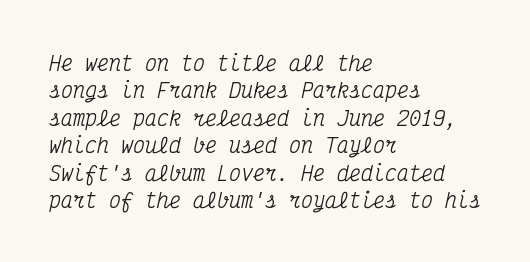
The image shows 20 px text type, italic (leaning right); set left-aligned, normal line spacing (1.37x), normal letter spacing, not underlined.
